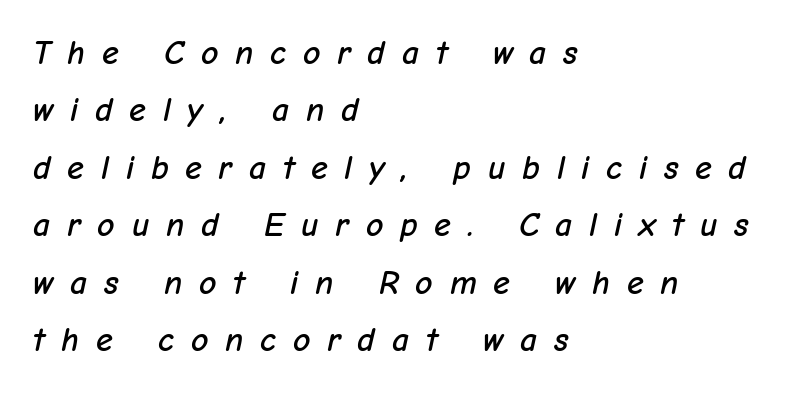
Q: Is the text italic (slanted)? A: Yes, it leans right by about 12 degrees.
Q: Is the text underlined? A: No.
Q: How is the paragraph aligned? A: Left-aligned.
Q: Is the spacing between letters normal or unusually wide? A: Unusually wide.
Q: Is the spacing between lines tight, normal or loose? A: Normal.
Q: Width (condensed, normal, or wide)? A: Normal.
Q: Stroke contrast? A: Low.
Q: x-height? A: Medium.
Q: Monospaced? A: No.
